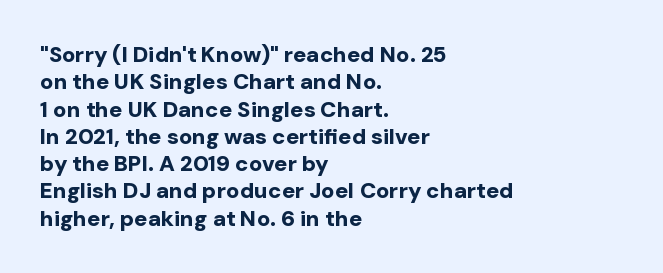
Q: Is the text bold? A: Yes.
Q: Is the text italic (slanted)? A: No, it is upright.
Q: Is the text underlined? A: No.
Q: How is the paragraph aligned? A: Left-aligned.
Q: Is the spacing between letters normal or unusually wide? A: Normal.
